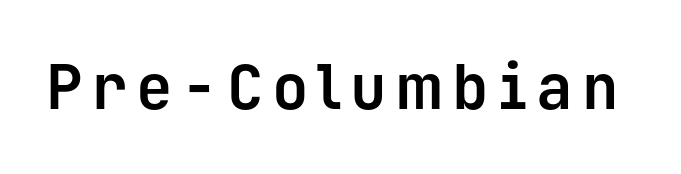
{"serif": "no", "italic": "no", "bold": "yes", "weight": "bold", "width": "normal", "stroke_contrast": "low", "x_height": "medium", "monospaced": "yes", "underline": "no", "glyph_px": 61}
